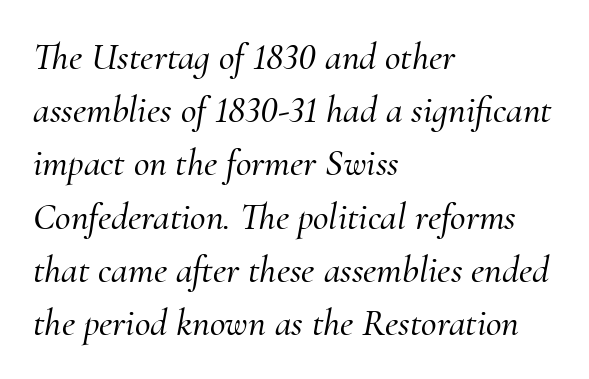
Is the block centered? No — it sits flush against the left margin. Honestly, the letter spacing is just normal — you wouldn't notice it. Each letter keeps its own natural width here, so spacing adapts to shape. In terms of posture, this sample is oblique.
